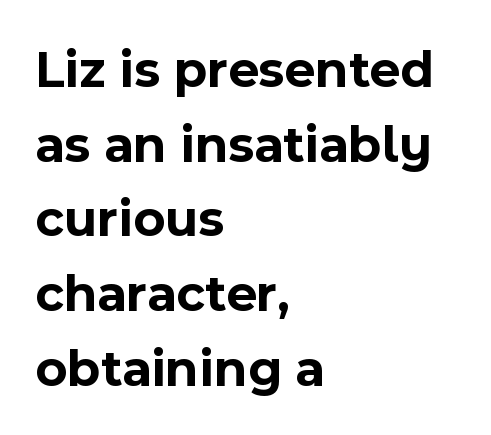
{"serif": "no", "italic": "no", "bold": "yes", "weight": "bold", "width": "normal", "x_height": "medium", "monospaced": "no", "underline": "no", "align": "left", "line_spacing": "normal", "line_spacing_ratio": 1.41, "letter_spacing": "normal", "letter_spacing_em": 0.0, "glyph_px": 53}
